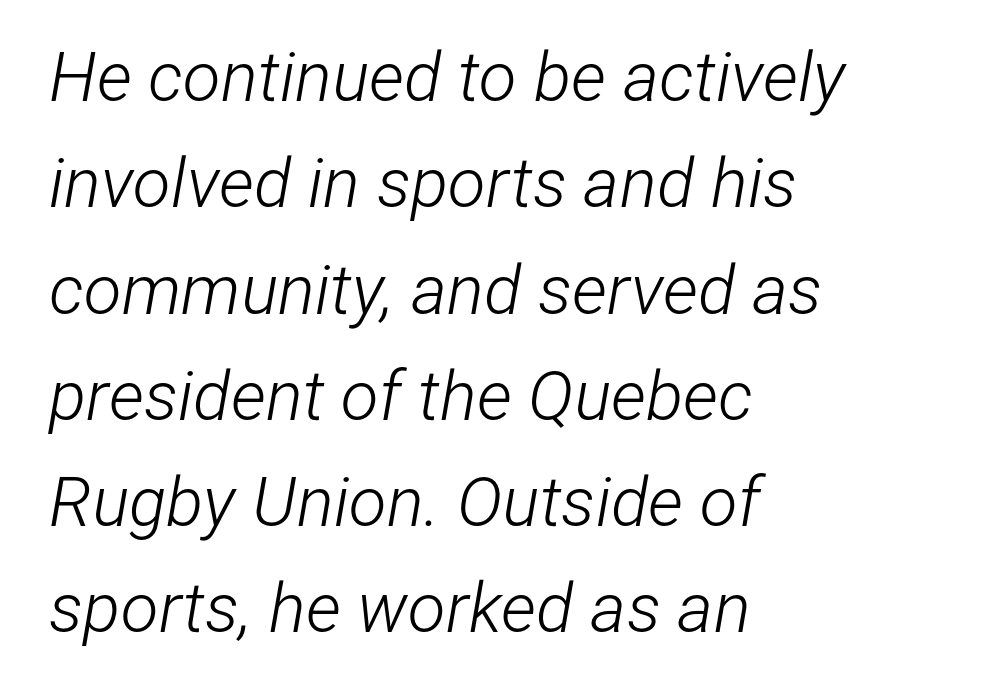
There's an unmistakable incline to the writing here. Teacher's note: observe the even left margin — that is flush-left alignment. Is the letter spacing exaggerated? No — it looks like the ordinary default. You could not count columns in this text — the font is proportionally spaced.
